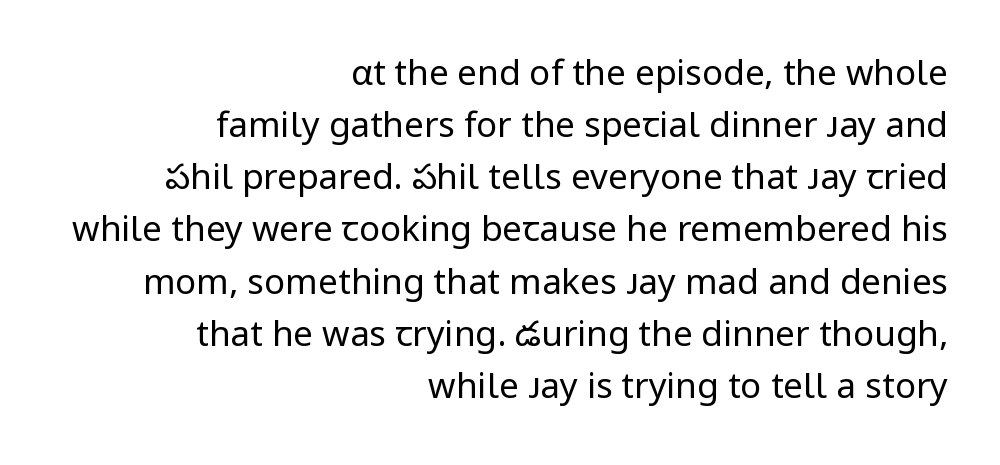
{"serif": "no", "italic": "no", "bold": "no", "weight": "regular", "width": "normal", "stroke_contrast": "low", "x_height": "medium", "monospaced": "no", "underline": "no", "align": "right", "line_spacing": "normal", "line_spacing_ratio": 1.49, "letter_spacing": "normal", "letter_spacing_em": 0.0, "glyph_px": 35}
